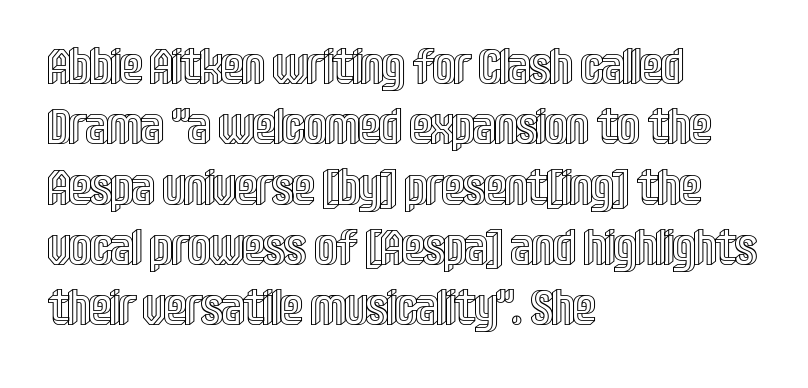
The image shows 49 px condensed type, upright; set left-aligned, line spacing 1.23x, normal letter spacing, not underlined; a large x-height.
